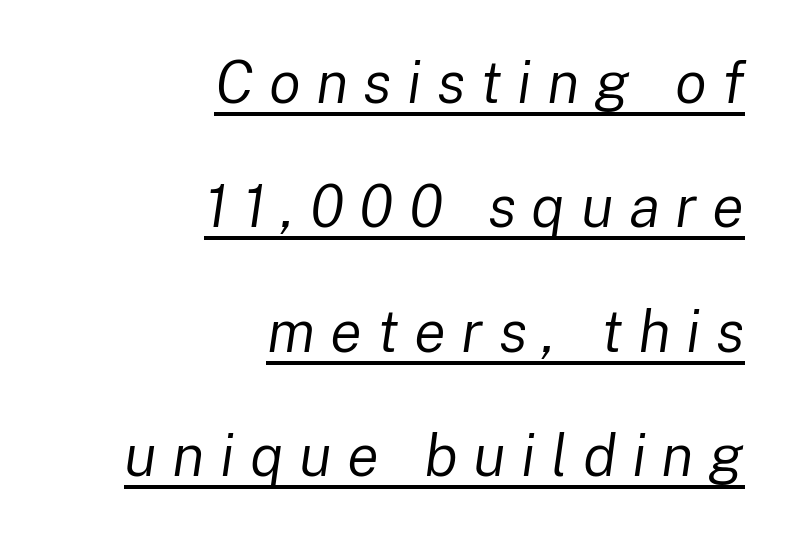
Q: Is the text bold? A: No.
Q: Is the text italic (slanted)? A: Yes, it leans right by about 8 degrees.
Q: Is the text underlined? A: Yes.
Q: How is the paragraph aligned? A: Right-aligned.
Q: Is the spacing between letters normal or unusually wide? A: Unusually wide.
Q: Is the spacing between lines tight, normal or loose? A: Loose.
Q: Width (condensed, normal, or wide)? A: Normal.
Q: Stroke contrast? A: Low.
Q: x-height? A: Medium.
Q: Monospaced? A: No.
